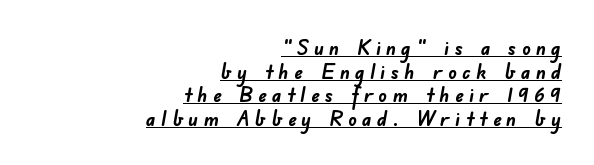
{"bold": "yes", "underline": "yes", "align": "right", "line_spacing": "tight", "line_spacing_ratio": 1.12, "letter_spacing": "wide", "letter_spacing_em": 0.25, "glyph_px": 21}
